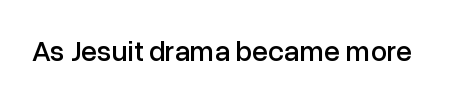
The image shows 29 px sans-serif type, upright; set normal letter spacing, not underlined; low stroke contrast and a medium x-height.
